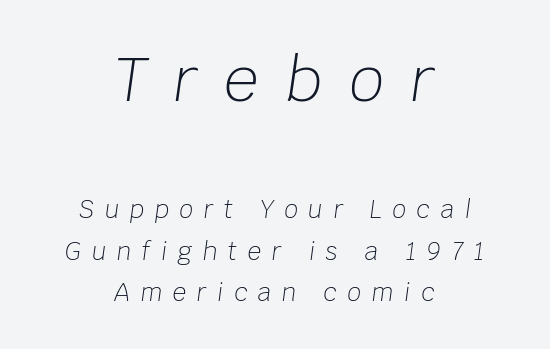
The image shows 61 px light type, italic (leaning right); set centered, line spacing 1.73x, unusually wide letter spacing (+0.44 em), not underlined; the first (top) block is 2.54x larger; low stroke contrast and a large x-height.
